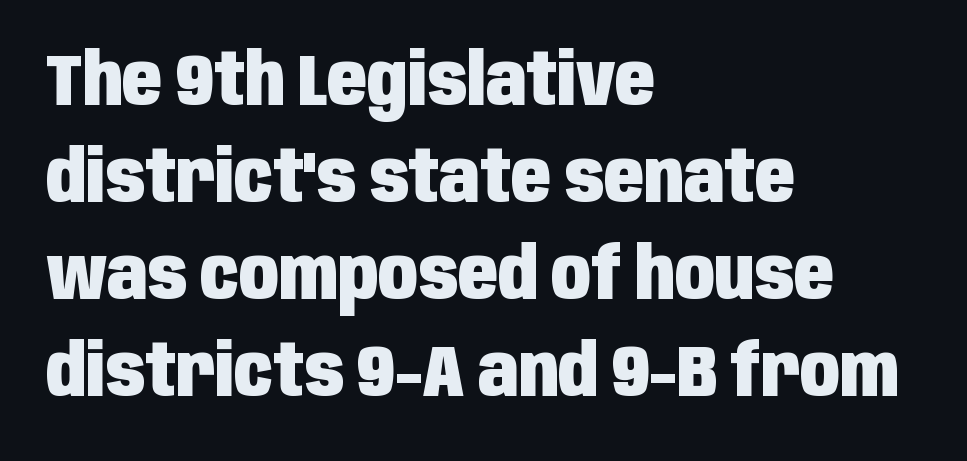
The passage shown has conventional tracking throughout. Rows of type keep a routine distance in the vertical direction. The type sits square on the baseline with zero lean. Each letter keeps its own natural width here, so spacing adapts to shape. Bold? Absolutely — the strokes are thick and heavy.
